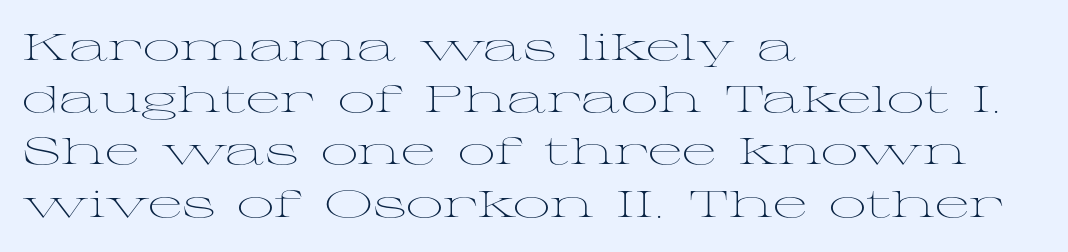
Q: Is the text bold? A: No.
Q: Is the text italic (slanted)? A: No, it is upright.
Q: Is the typeface a serif or a sans-serif typeface? A: Serif.
Q: Is the text underlined? A: No.
Q: How is the paragraph aligned? A: Left-aligned.
Q: Is the spacing between letters normal or unusually wide? A: Normal.
Q: Is the spacing between lines tight, normal or loose? A: Normal.
Q: Width (condensed, normal, or wide)? A: Wide.
Q: Stroke contrast? A: Medium.
Q: x-height? A: Medium.
Q: Monospaced? A: No.
